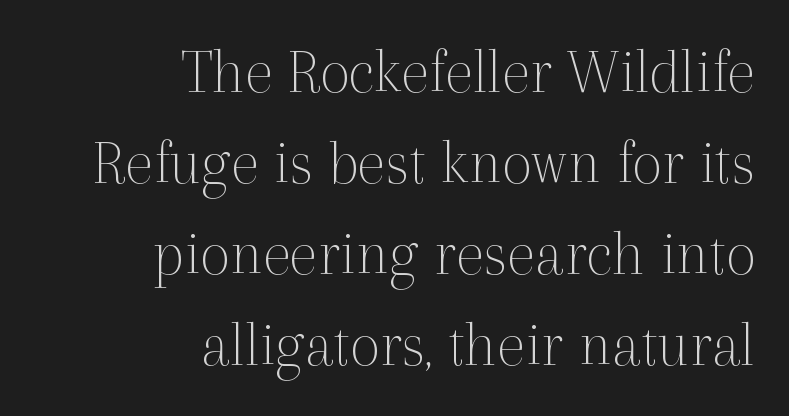
The image shows 66 px thin serif type, upright; set right-aligned, normal line spacing (1.38x), normal letter spacing, not underlined; a medium x-height.
